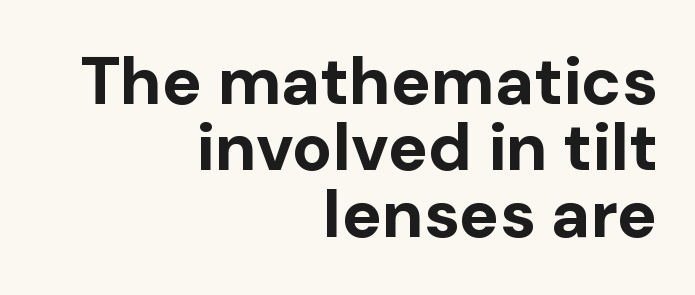
Nobody touched the tracking dial on this one. The face used here has the dense, thick strokes of a bold. The letters carry no serifs — their stems end cleanly without finishing strokes. Here the designer chose a conventional face with non-uniform glyph widths. Horizontal bands of white between lines are thin slivers. Caption: multi-line text, flush right, ragged left.
